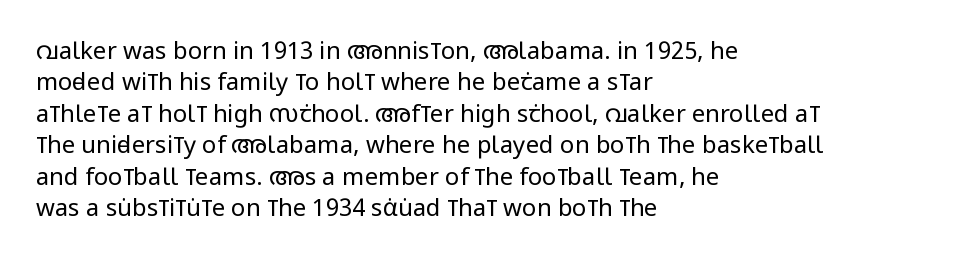
The image shows 24 px text type, upright; set left-aligned, normal line spacing (1.31x), normal letter spacing, not underlined.
